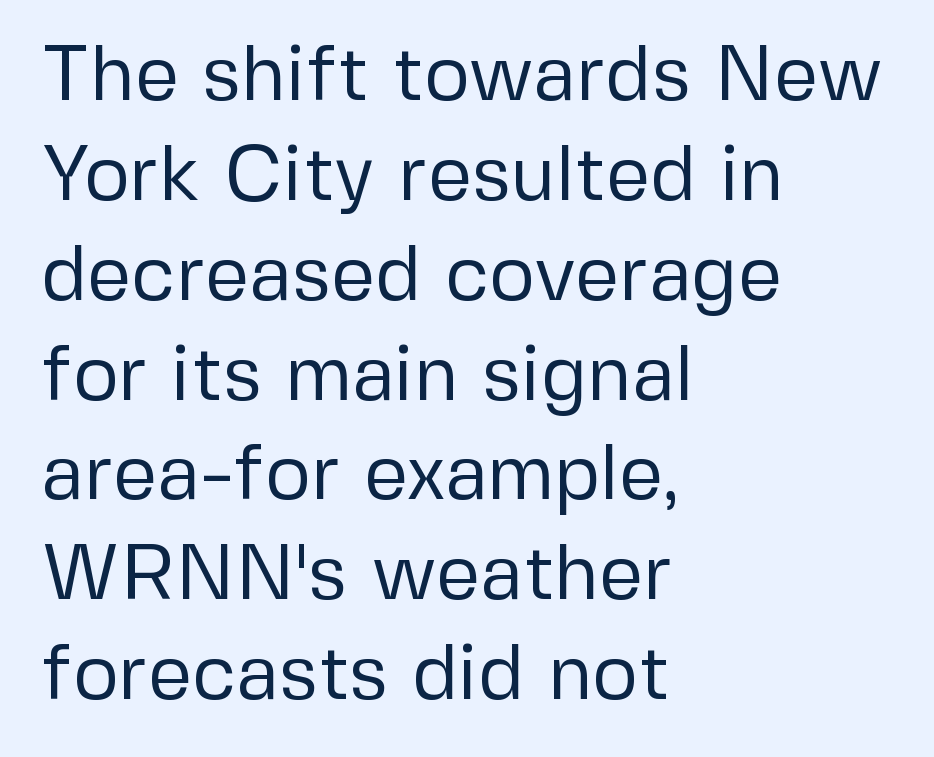
{"serif": "no", "italic": "no", "bold": "no", "weight": "regular", "width": "normal", "stroke_contrast": "low", "x_height": "medium", "monospaced": "no", "underline": "no", "align": "left", "line_spacing": "normal", "line_spacing_ratio": 1.28, "letter_spacing": "normal", "letter_spacing_em": 0.0, "glyph_px": 78}
